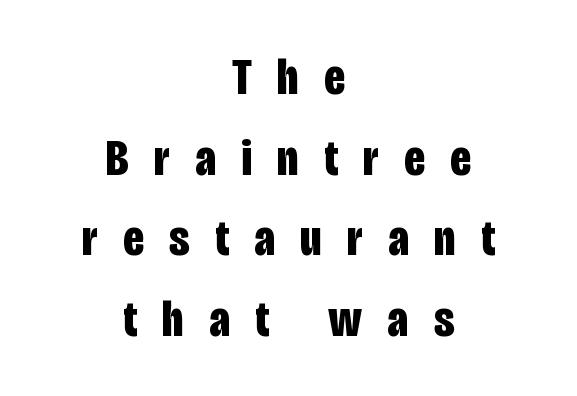
Underlining? Definitely not there. The passage shown stacks its lines at a standard gap. Look at the bottom of the vertical strokes: they stop flat, with no serifs. These lines are rendered in a variable-pitch font. The face used here is rendered with a markedly widened letterfit.
